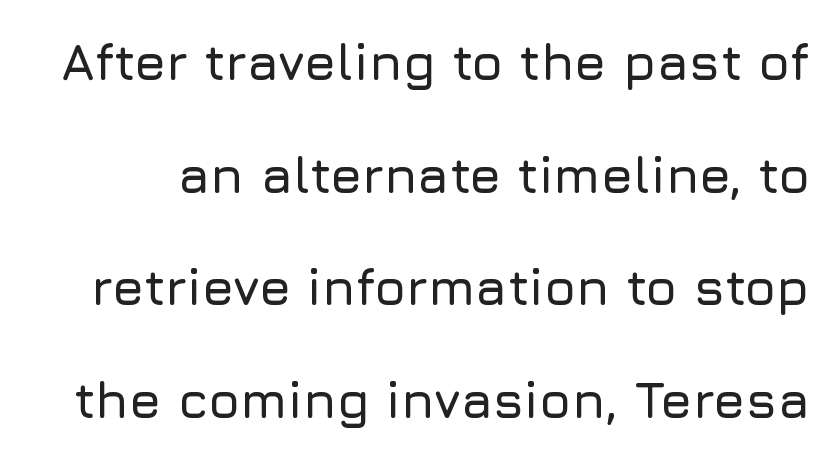
Character widths vary here, with narrow letters taking less room than wide ones. The line texture is even and compact thanks to regular tracking. The type sits square on the baseline with zero lean. I'd call this a sans setting — the letters go barefoot. Vertically, the passage feels expansive, rows floating well apart.
